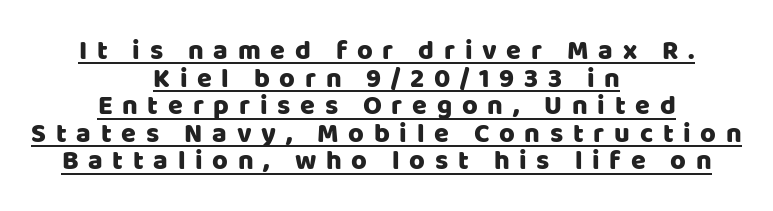
{"italic": "no", "underline": "yes", "align": "center", "line_spacing": "tight", "line_spacing_ratio": 1.02, "letter_spacing": "wide", "letter_spacing_em": 0.36, "glyph_px": 27}
